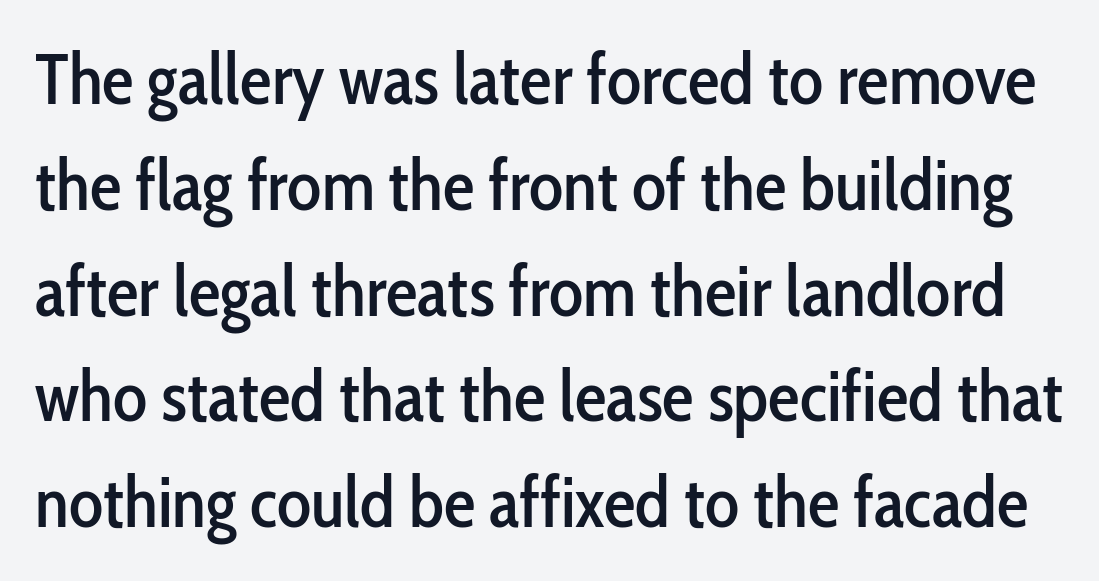
The image shows 71 px condensed sans-serif type, upright; set normal line spacing (1.49x), normal letter spacing, not underlined; low stroke contrast and a medium x-height.
